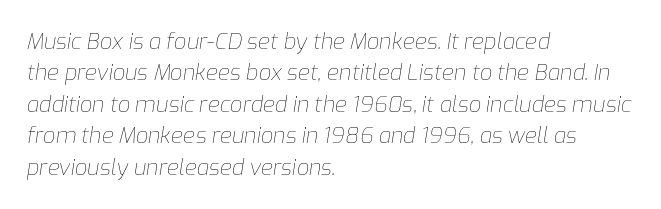
{"italic": "yes", "lean": "right", "slant_degrees": 9, "bold": "no", "underline": "no", "align": "left", "line_spacing": "normal", "line_spacing_ratio": 1.43, "letter_spacing": "normal", "letter_spacing_em": 0.0, "glyph_px": 22}
